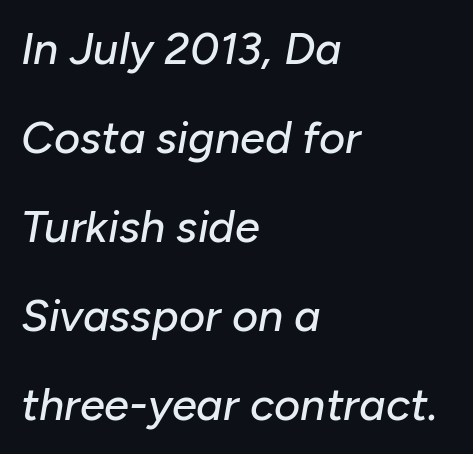
Unmarked baselines from the first word to the last. Inter-character spacing is left at the font's built-in metrics. The letters advance in unequal steps, a hallmark of proportional type. Is there much room between lines? Yes — plenty of vertical air separates them.
